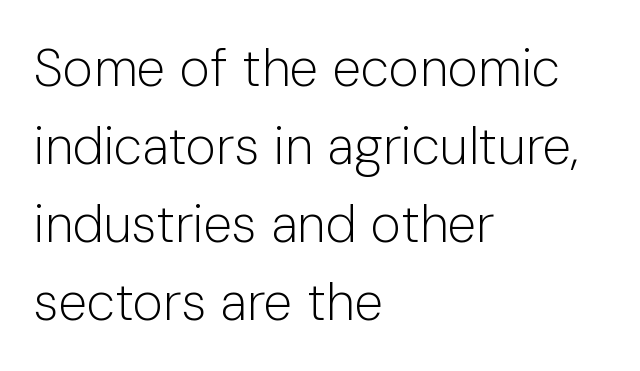
The image shows 52 px light sans-serif type, upright; set left-aligned, normal line spacing (1.5x), normal letter spacing, not underlined; low stroke contrast and a medium x-height.
